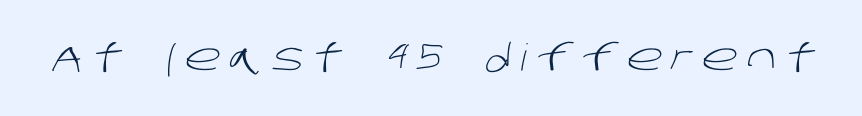
{"serif": "no", "bold": "no", "weight": "light", "width": "normal", "stroke_contrast": "low", "x_height": "large", "monospaced": "no", "underline": "no", "letter_spacing": "wide", "letter_spacing_em": 0.26, "glyph_px": 37}
